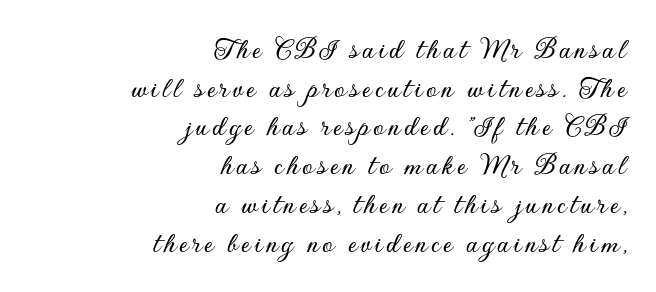
Q: Is the text italic (slanted)? A: Yes.
Q: Is the typeface a serif or a sans-serif typeface? A: Sans-serif.
Q: Is the text underlined? A: No.
Q: How is the paragraph aligned? A: Right-aligned.
Q: Is the spacing between lines tight, normal or loose? A: Normal.
Q: Width (condensed, normal, or wide)? A: Normal.
Q: Stroke contrast? A: Low.
Q: x-height? A: Small.
Q: Monospaced? A: No.
